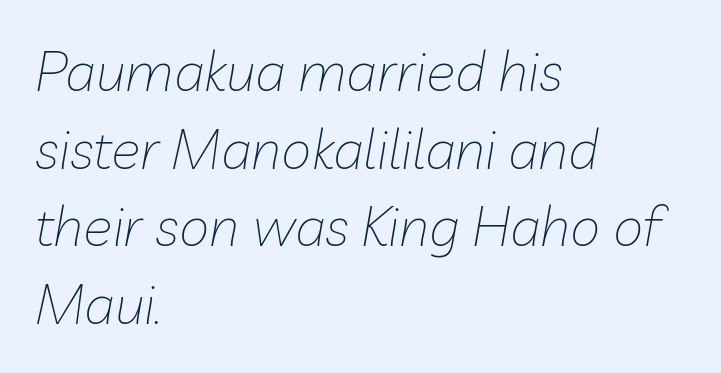
If you measured baseline to baseline, you'd find a middling distance. Nothing unusual about the tracking: characters are spaced as the font intends. Yep, that's italic — everything's leaning. The passage shown is not underscored anywhere. You could not count columns in this text — the font is proportionally spaced.
